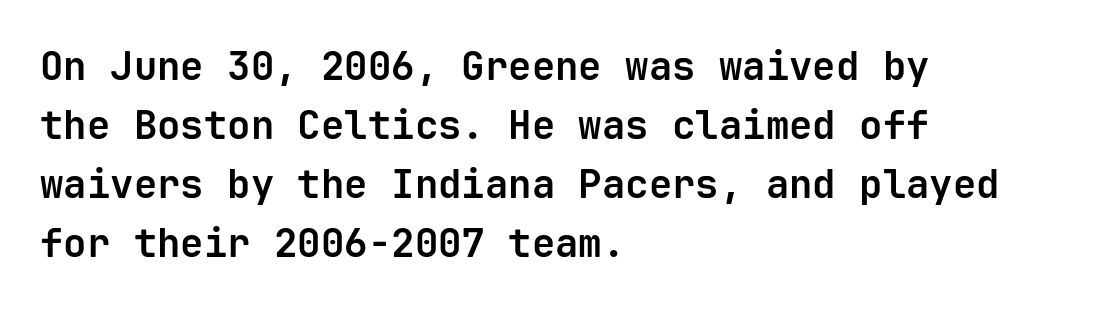
{"serif": "no", "italic": "no", "bold": "yes", "weight": "bold", "width": "normal", "stroke_contrast": "low", "x_height": "medium", "monospaced": "yes", "underline": "no", "align": "left", "line_spacing": "normal", "line_spacing_ratio": 1.51, "letter_spacing": "normal", "letter_spacing_em": 0.0, "glyph_px": 39}
